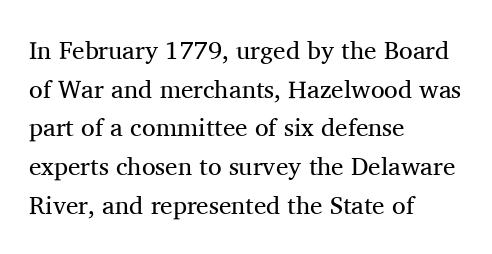
Q: Is the text bold? A: No.
Q: Is the text italic (slanted)? A: No, it is upright.
Q: Is the text underlined? A: No.
Q: How is the paragraph aligned? A: Left-aligned.
Q: Is the spacing between letters normal or unusually wide? A: Normal.
Q: Is the spacing between lines tight, normal or loose? A: Normal.
